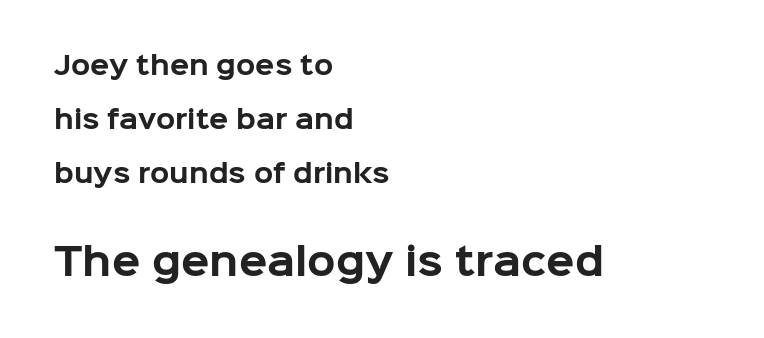
The image shows 37 px bold sans-serif type, upright; set left-aligned, loose line spacing (2.16x), normal letter spacing, not underlined; the second (bottom) block is 1.48x larger; low stroke contrast and a medium x-height.
